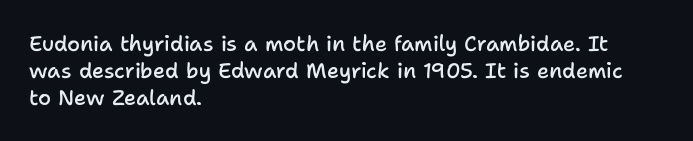
Posture: upright roman. Glance below the letters and you will spot only blank space. Its strokes are somewhat broadened, the hallmark of semibold type. Typeset ragged right — the left edge is the straight one.
